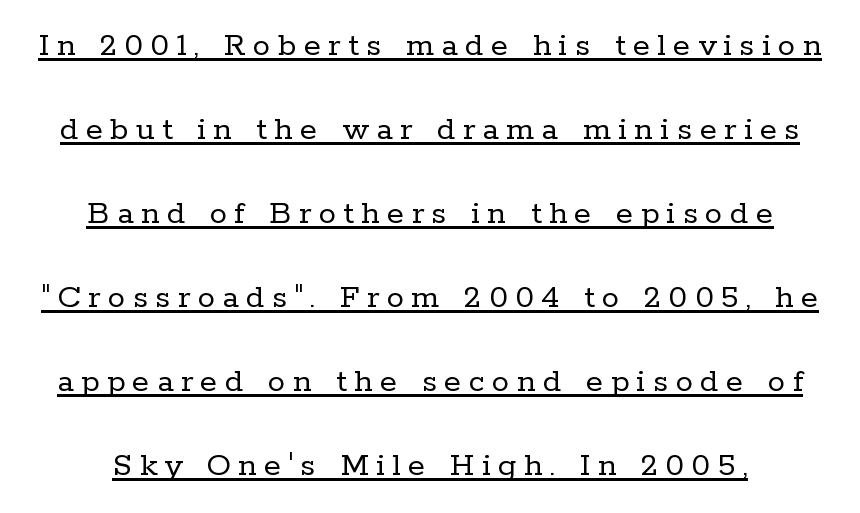
{"serif": "yes", "italic": "no", "bold": "no", "weight": "regular", "width": "normal", "stroke_contrast": "low", "x_height": "medium", "monospaced": "no", "underline": "yes", "align": "center", "line_spacing": "loose", "line_spacing_ratio": 2.4, "letter_spacing": "wide", "letter_spacing_em": 0.21, "glyph_px": 35}
